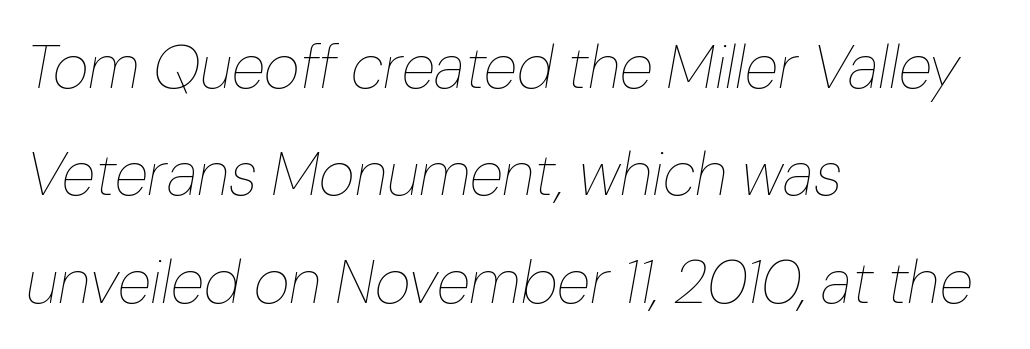
{"italic": "yes", "lean": "right", "slant_degrees": 10, "bold": "no", "weight": "thin", "width": "normal", "stroke_contrast": "low", "x_height": "medium", "monospaced": "no", "underline": "no", "align": "left", "line_spacing_ratio": 1.73, "letter_spacing": "normal", "letter_spacing_em": 0.0, "glyph_px": 62}
